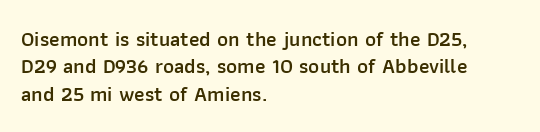
The image shows 21 px text type, upright; set left-aligned, normal line spacing (1.3x), normal letter spacing, not underlined.
